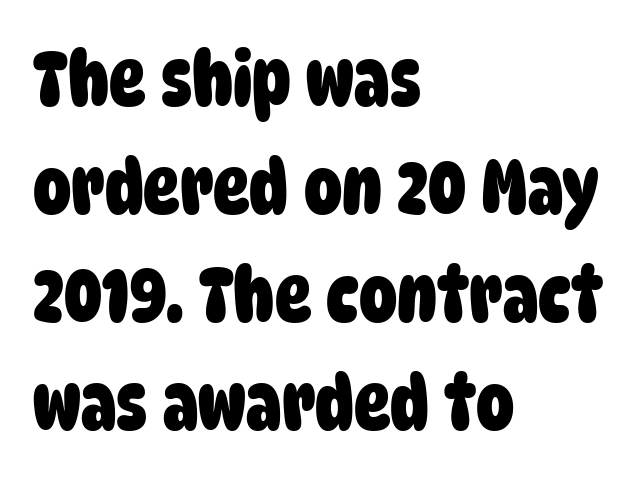
Q: Is the text bold? A: Yes.
Q: Is the typeface a serif or a sans-serif typeface? A: Sans-serif.
Q: Is the text underlined? A: No.
Q: How is the paragraph aligned? A: Left-aligned.
Q: Is the spacing between letters normal or unusually wide? A: Normal.
Q: Is the spacing between lines tight, normal or loose? A: Normal.
Q: Width (condensed, normal, or wide)? A: Condensed.
Q: Stroke contrast? A: Low.
Q: x-height? A: Large.
Q: Monospaced? A: No.
